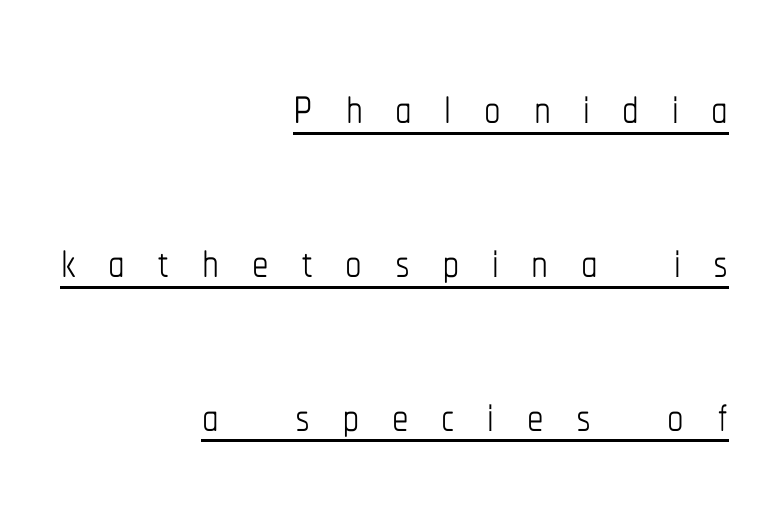
Q: Is the text bold? A: No.
Q: Is the text italic (slanted)? A: No, it is upright.
Q: Is the text underlined? A: Yes.
Q: How is the paragraph aligned? A: Right-aligned.
Q: Is the spacing between letters normal or unusually wide? A: Unusually wide.
Q: Is the spacing between lines tight, normal or loose? A: Loose.
Q: Width (condensed, normal, or wide)? A: Condensed.
Q: Stroke contrast? A: Low.
Q: x-height? A: Medium.
Q: Monospaced? A: No.
